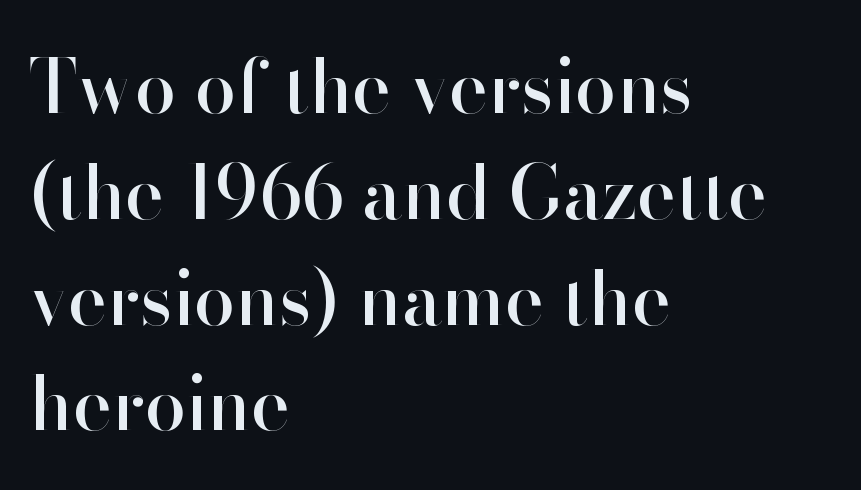
Q: Is the text italic (slanted)? A: No, it is upright.
Q: Is the typeface a serif or a sans-serif typeface? A: Sans-serif.
Q: Is the text underlined? A: No.
Q: How is the paragraph aligned? A: Left-aligned.
Q: Is the spacing between letters normal or unusually wide? A: Normal.
Q: Is the spacing between lines tight, normal or loose? A: Normal.
Q: Width (condensed, normal, or wide)? A: Normal.
Q: Stroke contrast? A: High.
Q: x-height? A: Small.
Q: Monospaced? A: No.
